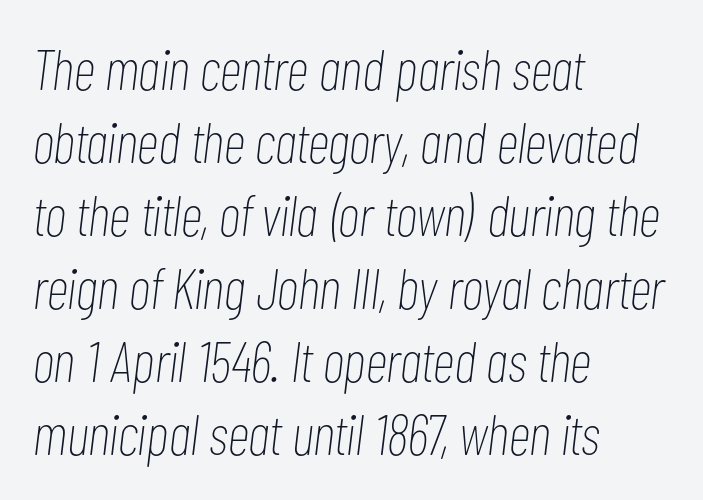
Q: Is the text bold? A: No.
Q: Is the text italic (slanted)? A: Yes, it leans right by about 7 degrees.
Q: Is the text underlined? A: No.
Q: How is the paragraph aligned? A: Left-aligned.
Q: Is the spacing between letters normal or unusually wide? A: Normal.
Q: Is the spacing between lines tight, normal or loose? A: Normal.
Q: Width (condensed, normal, or wide)? A: Condensed.
Q: Stroke contrast? A: Low.
Q: x-height? A: Medium.
Q: Monospaced? A: No.
